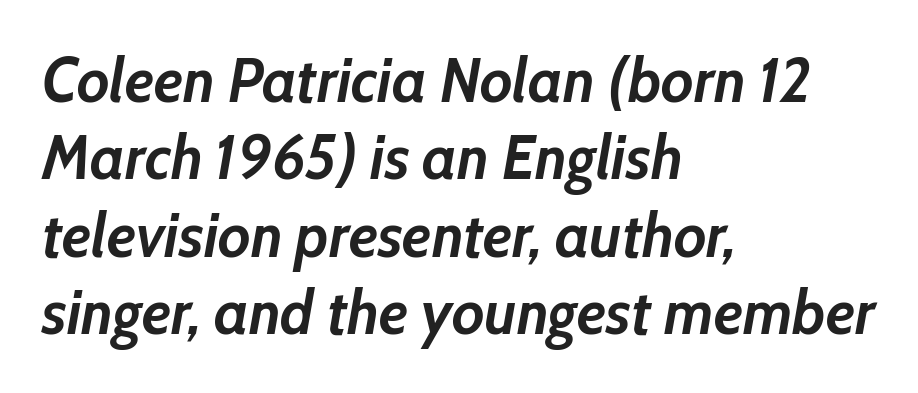
Bare-footed words on every line. These lines are rendered in a variable-pitch font. Caption: standard tracking, unaltered. In terms of leading, this rendering sits right in the middle. Where is the straight margin? On the left.
